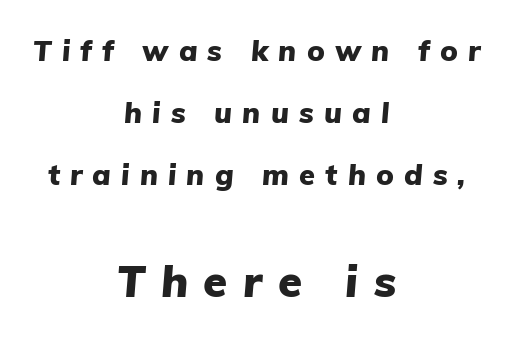
{"italic": "yes", "lean": "right", "slant_degrees": 5, "bold": "yes", "weight": "heavy", "width": "normal", "stroke_contrast": "low", "x_height": "medium", "monospaced": "no", "underline": "no", "align": "center", "line_spacing": "loose", "line_spacing_ratio": 2.14, "letter_spacing": "wide", "letter_spacing_em": 0.35, "larger_block": "second", "size_ratio": 1.52, "glyph_px": 44}
